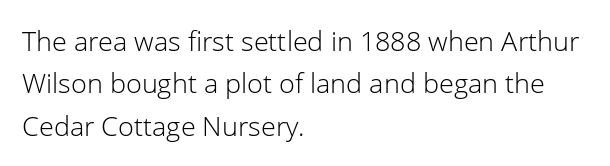
Q: Is the text bold? A: No.
Q: Is the text italic (slanted)? A: No, it is upright.
Q: Is the text underlined? A: No.
Q: How is the paragraph aligned? A: Left-aligned.
Q: Is the spacing between letters normal or unusually wide? A: Normal.
Q: Is the spacing between lines tight, normal or loose? A: Normal.
